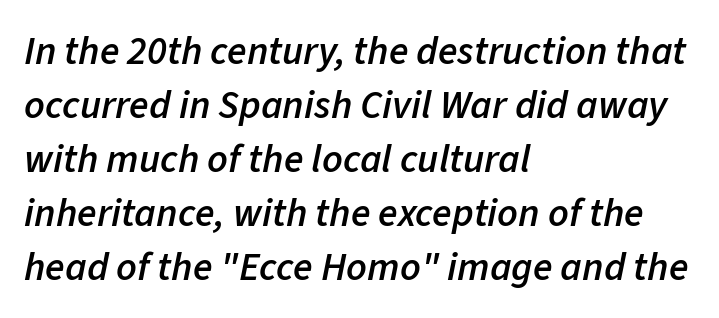
{"italic": "yes", "lean": "right", "slant_degrees": 11, "bold": "semi", "weight": "semibold", "width": "normal", "stroke_contrast": "low", "x_height": "medium", "monospaced": "no", "underline": "no", "align": "left", "line_spacing": "normal", "line_spacing_ratio": 1.35, "letter_spacing": "normal", "letter_spacing_em": 0.0, "glyph_px": 40}
